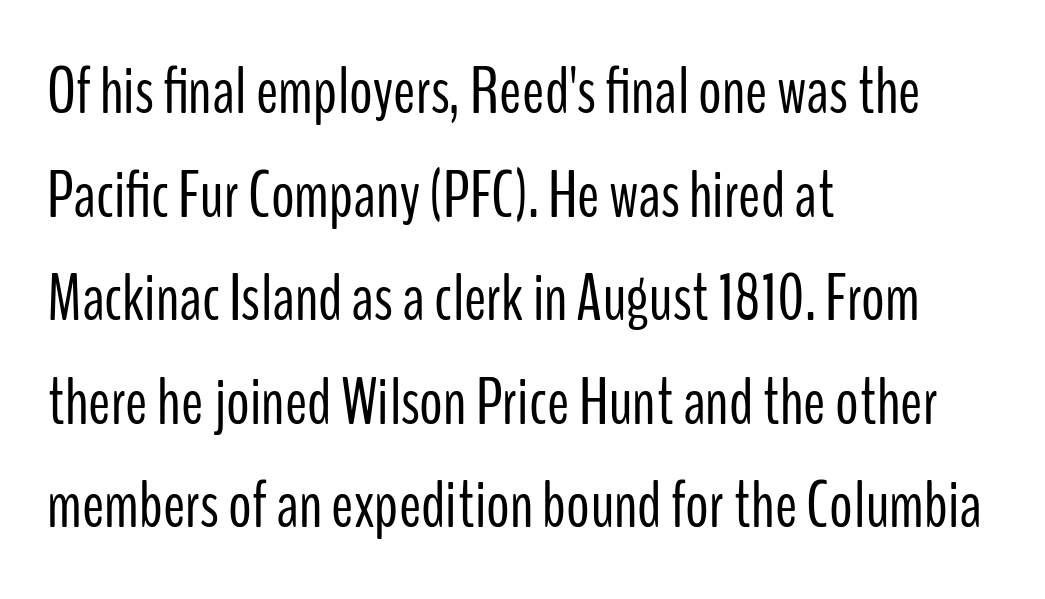
The image shows 66 px light, condensed sans-serif type, upright; set left-aligned, normal line spacing (1.57x), normal letter spacing, not underlined; low stroke contrast and a medium x-height.
